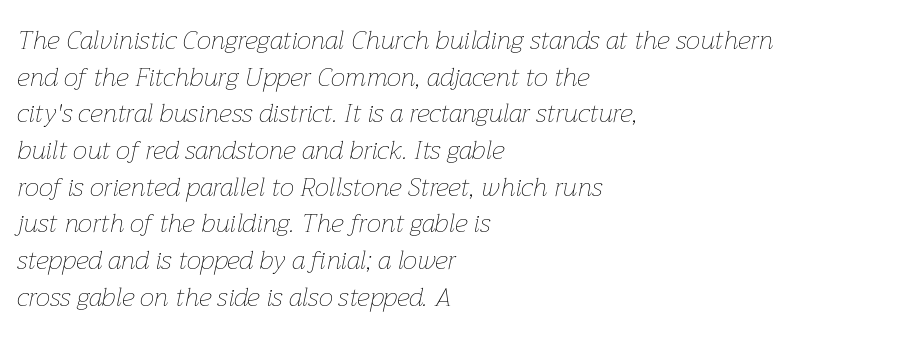
Q: Is the text bold? A: No.
Q: Is the text italic (slanted)? A: Yes, it leans right by about 12 degrees.
Q: Is the text underlined? A: No.
Q: How is the paragraph aligned? A: Left-aligned.
Q: Is the spacing between letters normal or unusually wide? A: Normal.
Q: Is the spacing between lines tight, normal or loose? A: Normal.
